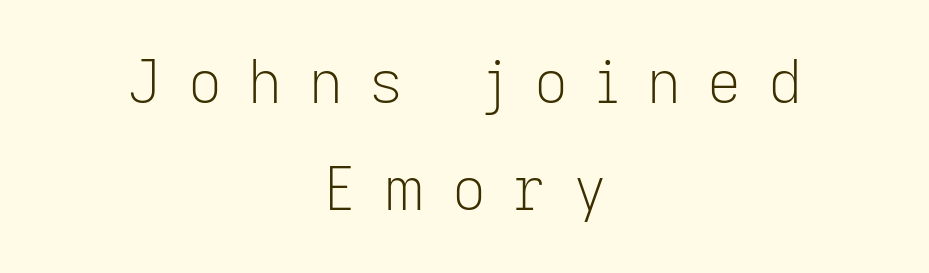
{"serif": "no", "italic": "no", "bold": "no", "weight": "light", "width": "normal", "stroke_contrast": "low", "x_height": "medium", "monospaced": "no", "underline": "no", "align": "center", "line_spacing_ratio": 1.82, "letter_spacing": "wide", "letter_spacing_em": 0.45, "glyph_px": 59}
